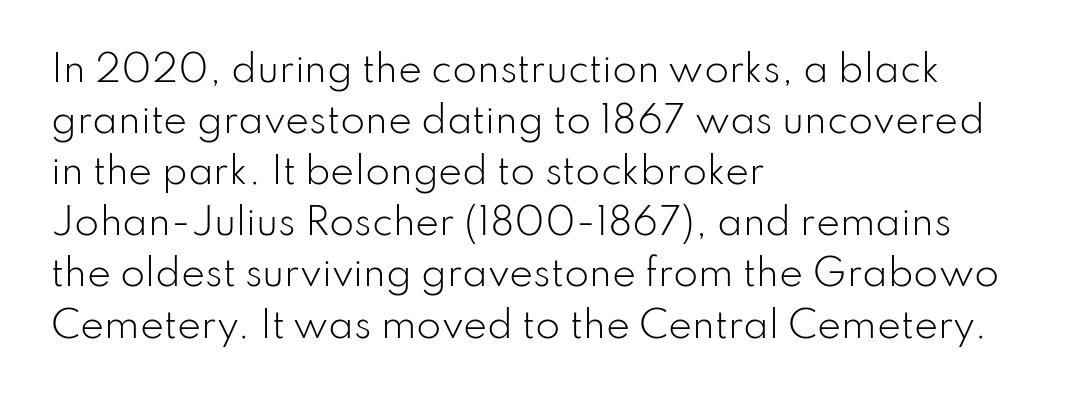
Q: Is the text bold? A: No.
Q: Is the text italic (slanted)? A: No, it is upright.
Q: Is the typeface a serif or a sans-serif typeface? A: Sans-serif.
Q: Is the text underlined? A: No.
Q: How is the paragraph aligned? A: Left-aligned.
Q: Is the spacing between letters normal or unusually wide? A: Normal.
Q: Is the spacing between lines tight, normal or loose? A: Normal.
Q: Width (condensed, normal, or wide)? A: Normal.
Q: Stroke contrast? A: Low.
Q: x-height? A: Small.
Q: Monospaced? A: No.
